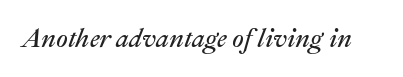
{"italic": "yes", "lean": "right", "slant_degrees": 22, "bold": "no", "underline": "no", "letter_spacing": "normal", "letter_spacing_em": 0.0, "glyph_px": 26}
